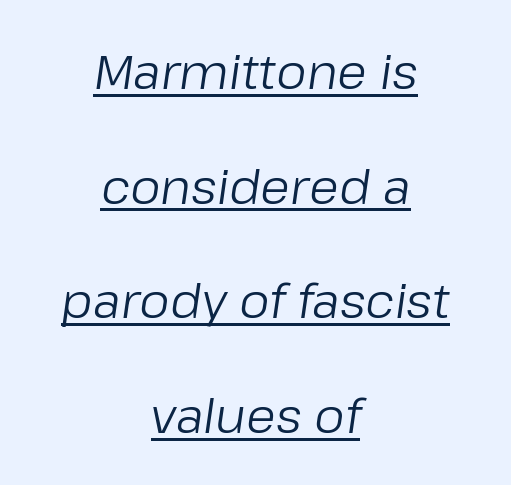
The image shows 48 px regular-weight type, italic (leaning right); set centered, loose line spacing (2.39x), normal letter spacing, underlined; low stroke contrast and a medium x-height.
